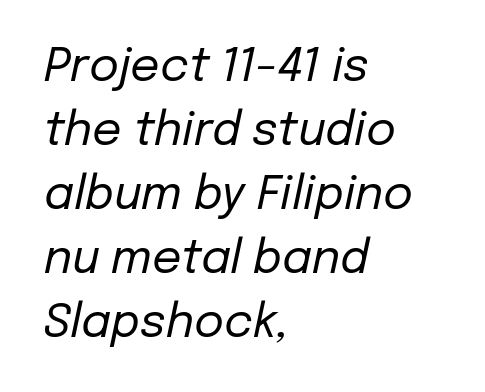
Caption: multi-line text, flush left, ragged right. These lines keep a tight, regular rhythm from letter to letter. Stroke mass is kept to a normal reading level or below. The whole block is typeset with a tilt.
